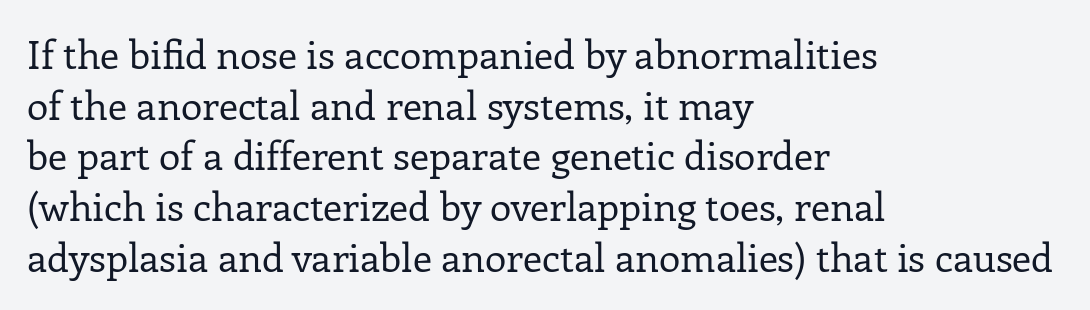
The image shows 39 px regular-weight serif type, upright; set left-aligned, normal line spacing (1.3x), normal letter spacing, not underlined; low stroke contrast and a medium x-height.
